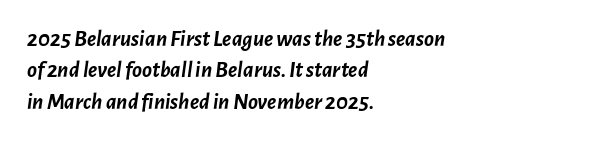
Spacing between characters is what you'd get straight out of the box. Alignment: flush left. Rule under the text: the space is simply empty. The strokes are fattened all the way to bold.
